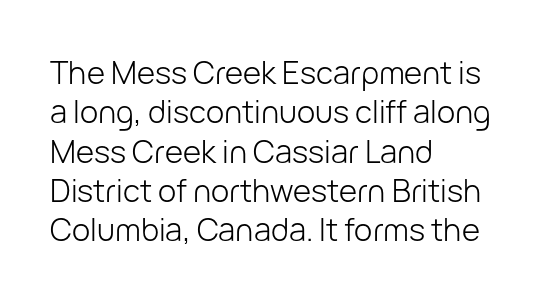
Q: Is the text bold? A: No.
Q: Is the text italic (slanted)? A: No, it is upright.
Q: Is the typeface a serif or a sans-serif typeface? A: Sans-serif.
Q: Is the text underlined? A: No.
Q: How is the paragraph aligned? A: Left-aligned.
Q: Is the spacing between letters normal or unusually wide? A: Normal.
Q: Is the spacing between lines tight, normal or loose? A: Normal.
Q: Width (condensed, normal, or wide)? A: Normal.
Q: Stroke contrast? A: Low.
Q: x-height? A: Medium.
Q: Monospaced? A: No.
